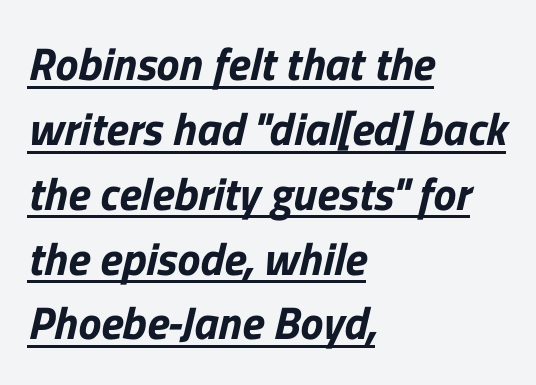
No feet cap the strokes, marking this as sans-serif type. The horizontal fit of the characters is conventional and even. The typesetter has applied underlining to the passage shown. This block has exactly the height ordinary leading produces. The paragraph has a hard left edge and a soft right edge.
